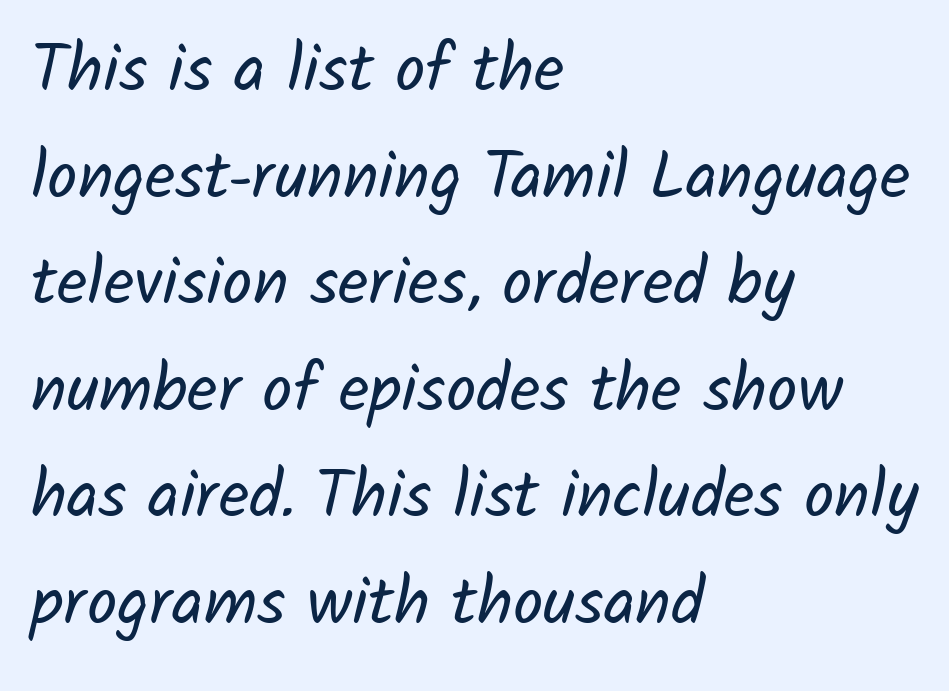
Typographically, this falls in the sans-serif category. The letterforms sit shoulder to shoulder at normal distance. Plain, unruled lines of type. One-word summary of the alignment: left. You could not count columns in this text — the font is proportionally spaced.
